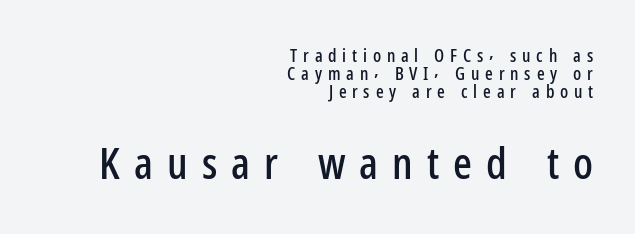
The image shows 44 px condensed sans-serif type, upright; set right-aligned, tight line spacing (0.99x), unusually wide letter spacing (+0.32 em), not underlined; the second (bottom) block is 2.44x larger; low stroke contrast and a medium x-height.
